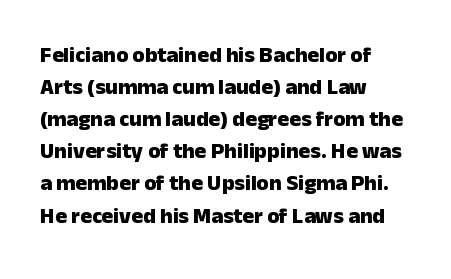
These lines were composed using upright roman letters. Bare-footed words on every line. The vertical gap from one line to the next is medium. Leftover space on each line is placed entirely after the last word. The line texture is even and compact thanks to regular tracking.
